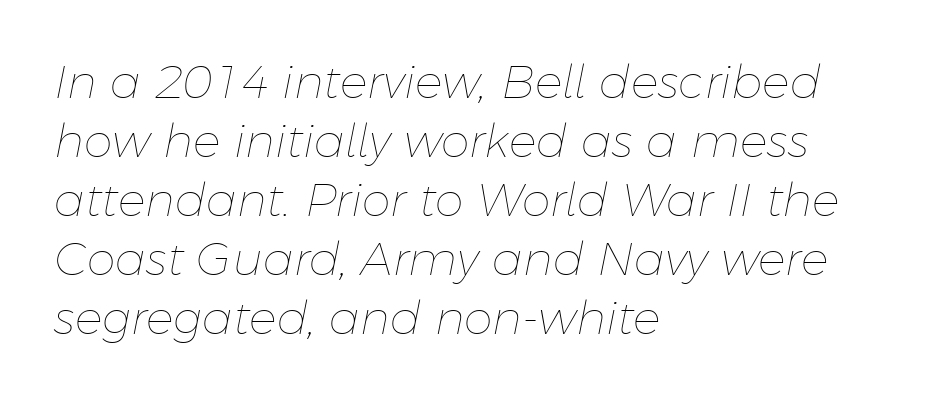
Q: Is the text bold? A: No.
Q: Is the text italic (slanted)? A: Yes, it leans right by about 11 degrees.
Q: Is the text underlined? A: No.
Q: How is the paragraph aligned? A: Left-aligned.
Q: Is the spacing between letters normal or unusually wide? A: Normal.
Q: Is the spacing between lines tight, normal or loose? A: Normal.
Q: Width (condensed, normal, or wide)? A: Normal.
Q: Stroke contrast? A: Low.
Q: x-height? A: Medium.
Q: Monospaced? A: No.
